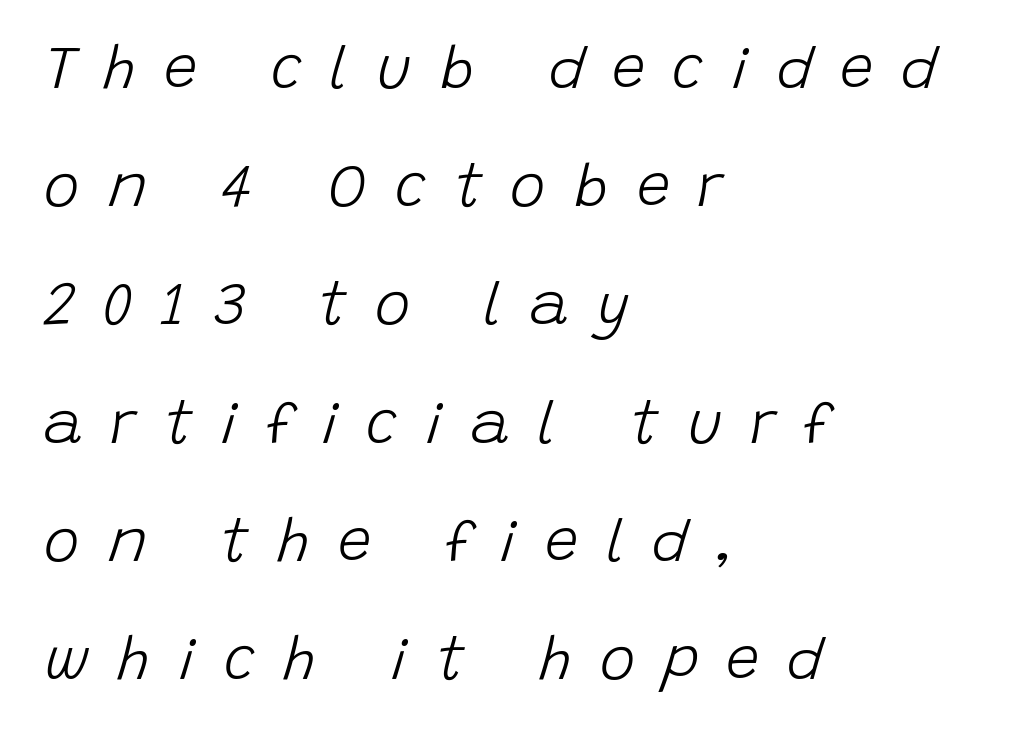
The image shows 60 px light type, italic (leaning right); set left-aligned, loose line spacing (1.97x), unusually wide letter spacing (+0.46 em), not underlined; low stroke contrast and a large x-height.
